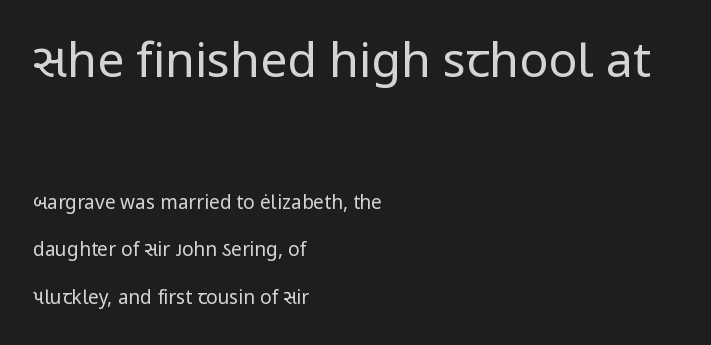
The image shows 48 px regular-weight sans-serif type, upright; set left-aligned, loose line spacing (2.49x), normal letter spacing, not underlined; the first (top) block is 2.53x larger; low stroke contrast and a medium x-height.
